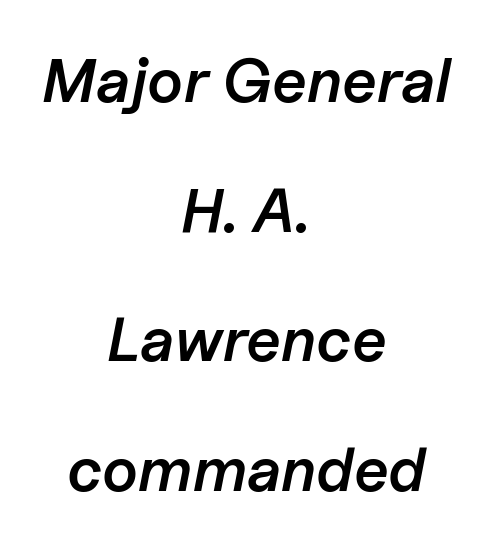
{"italic": "yes", "lean": "right", "slant_degrees": 11, "bold": "semi", "weight": "semibold", "width": "normal", "stroke_contrast": "low", "x_height": "medium", "monospaced": "no", "underline": "no", "align": "center", "line_spacing": "loose", "line_spacing_ratio": 2.09, "letter_spacing": "normal", "letter_spacing_em": 0.0, "glyph_px": 62}
